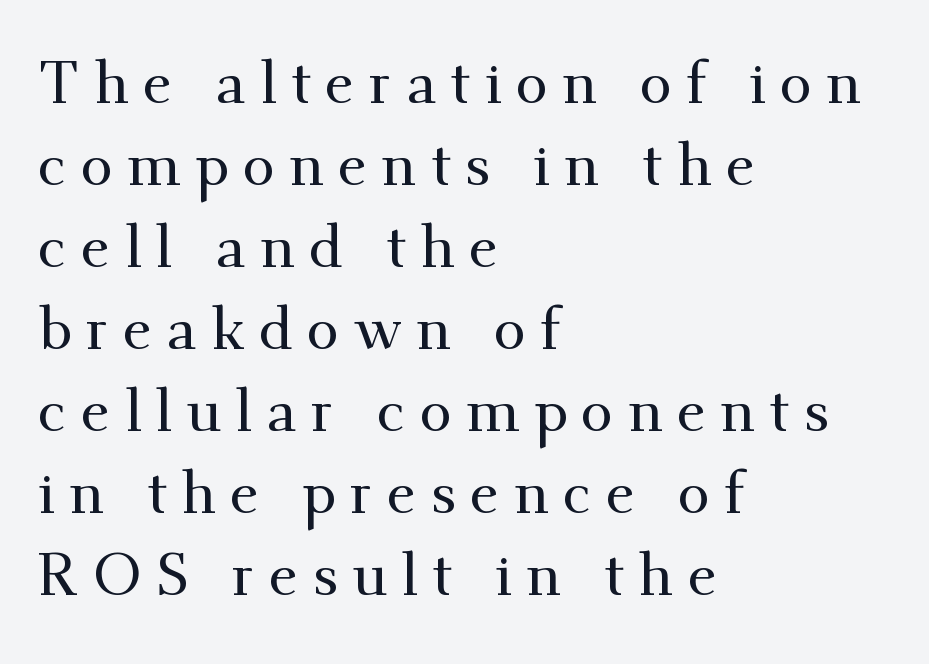
{"serif": "yes", "italic": "no", "width": "normal", "stroke_contrast": "medium", "x_height": "small", "monospaced": "no", "underline": "no", "align": "left", "line_spacing": "normal", "line_spacing_ratio": 1.39, "letter_spacing": "wide", "letter_spacing_em": 0.24, "glyph_px": 59}
